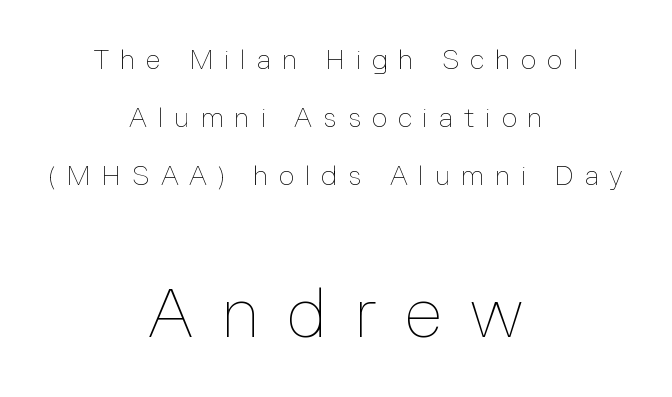
The image shows 68 px thin type, upright; set centered, loose line spacing (2.15x), unusually wide letter spacing (+0.4 em), not underlined; the second (bottom) block is 2.52x larger; low stroke contrast and a medium x-height.
